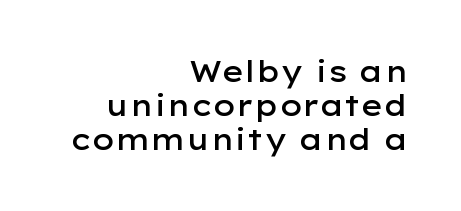
The image shows 29 px semibold, wide sans-serif type, upright; set right-aligned, line spacing 1.17x, normal letter spacing, not underlined; low stroke contrast and a medium x-height.
